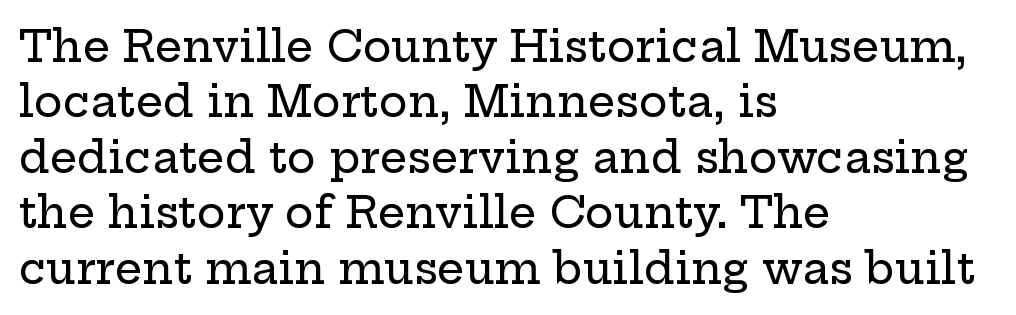
The gaps between neighbouring characters are ordinary and unremarkable. The space beneath each line is pristine and unruled. Looks like regular typesetting: each glyph gets only the width it needs. Yep, those are serifs on the letters. Each new line begins a customary step beneath the previous one.
